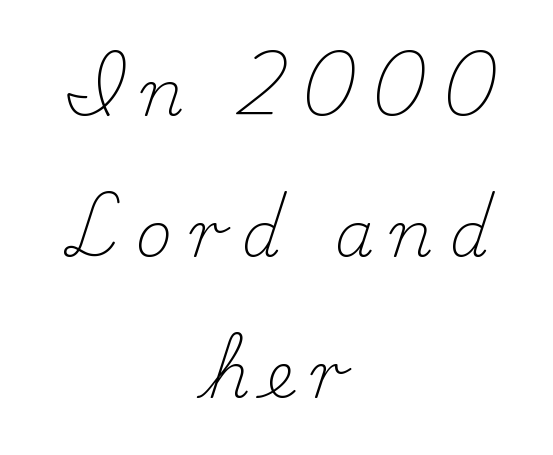
Q: Is the text bold? A: No.
Q: Is the text italic (slanted)? A: Yes.
Q: Is the typeface a serif or a sans-serif typeface? A: Serif.
Q: Is the text underlined? A: No.
Q: How is the paragraph aligned? A: Centered.
Q: Is the spacing between letters normal or unusually wide? A: Unusually wide.
Q: Is the spacing between lines tight, normal or loose? A: Loose.
Q: Width (condensed, normal, or wide)? A: Normal.
Q: Stroke contrast? A: Medium.
Q: x-height? A: Small.
Q: Monospaced? A: No.
